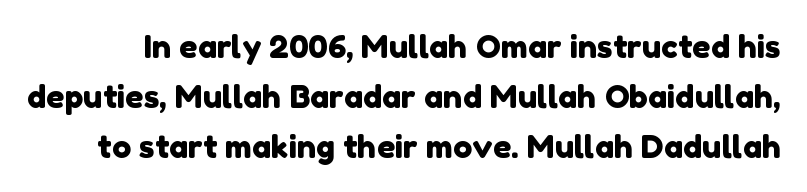
The image shows 32 px sans-serif type; set normal line spacing (1.56x), normal letter spacing, not underlined; low stroke contrast and a medium x-height.
